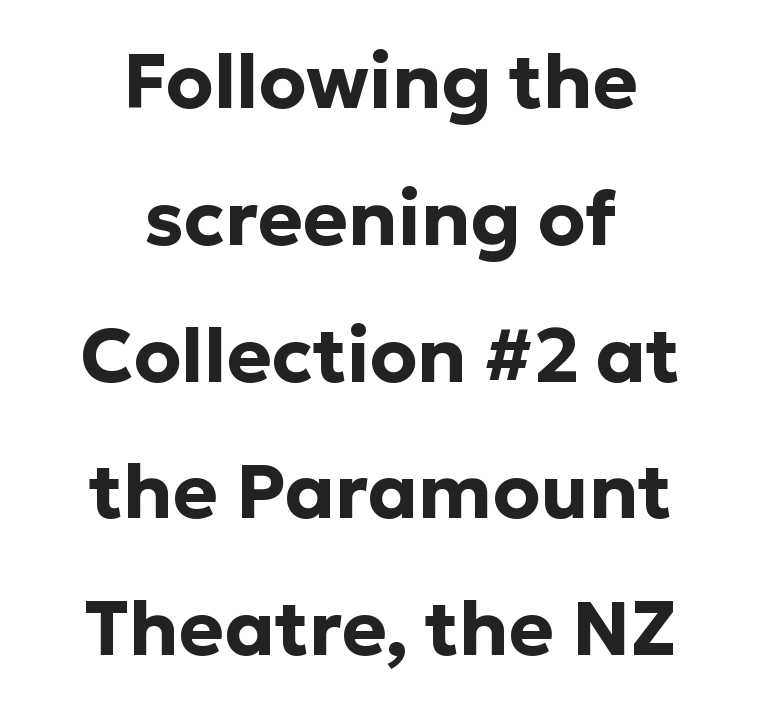
{"serif": "no", "italic": "no", "bold": "yes", "weight": "bold", "width": "normal", "stroke_contrast": "low", "x_height": "medium", "monospaced": "no", "underline": "no", "align": "center", "line_spacing_ratio": 1.8, "letter_spacing": "normal", "letter_spacing_em": 0.0, "glyph_px": 76}
